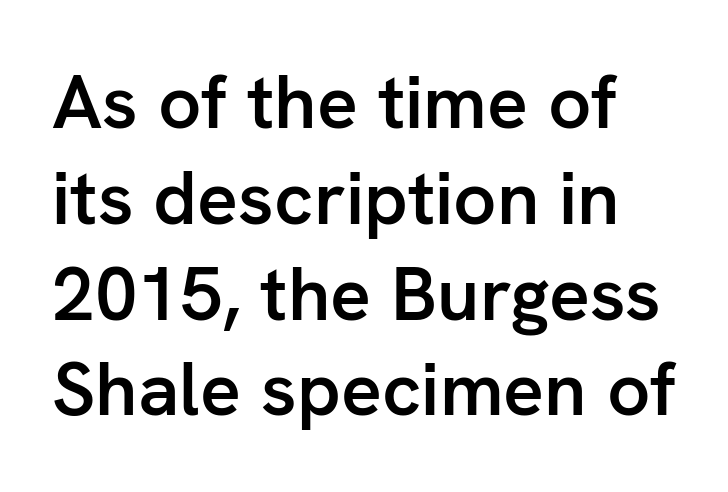
{"serif": "no", "italic": "no", "bold": "semi", "weight": "semibold", "width": "normal", "stroke_contrast": "low", "x_height": "medium", "monospaced": "no", "underline": "no", "line_spacing": "normal", "line_spacing_ratio": 1.26, "letter_spacing": "normal", "letter_spacing_em": 0.0, "glyph_px": 76}
